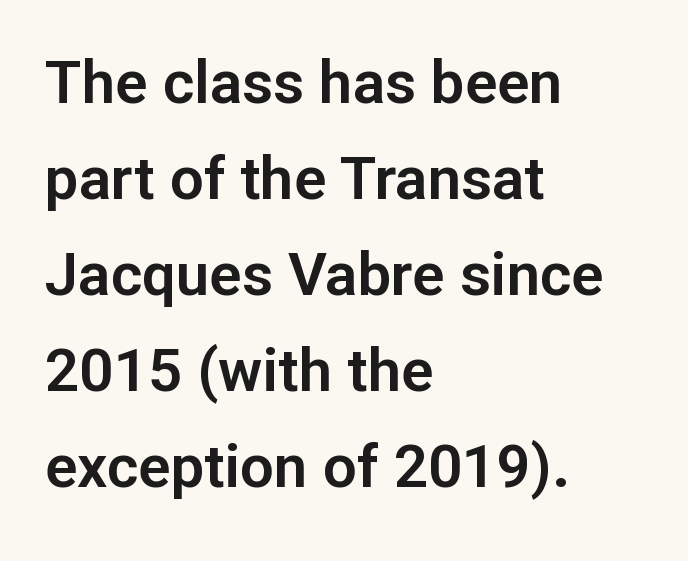
Characters remain perfectly vertical along every line. The strip under each line holds only bare page. Students, note that the glyphs here touch the page at normal intervals. The compositor pushed each line to the left boundary.
